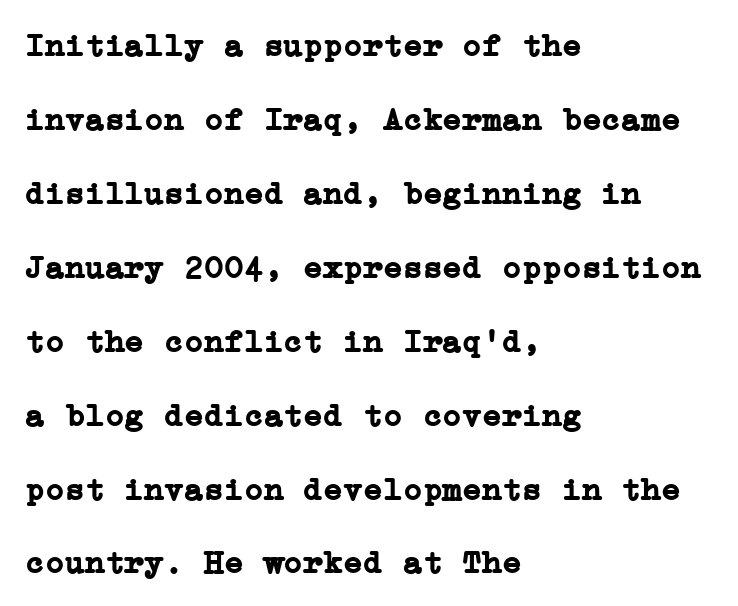
The image shows 33 px semibold serif type, upright; set left-aligned, loose line spacing (2.24x), normal letter spacing, not underlined; low stroke contrast and a medium x-height.
